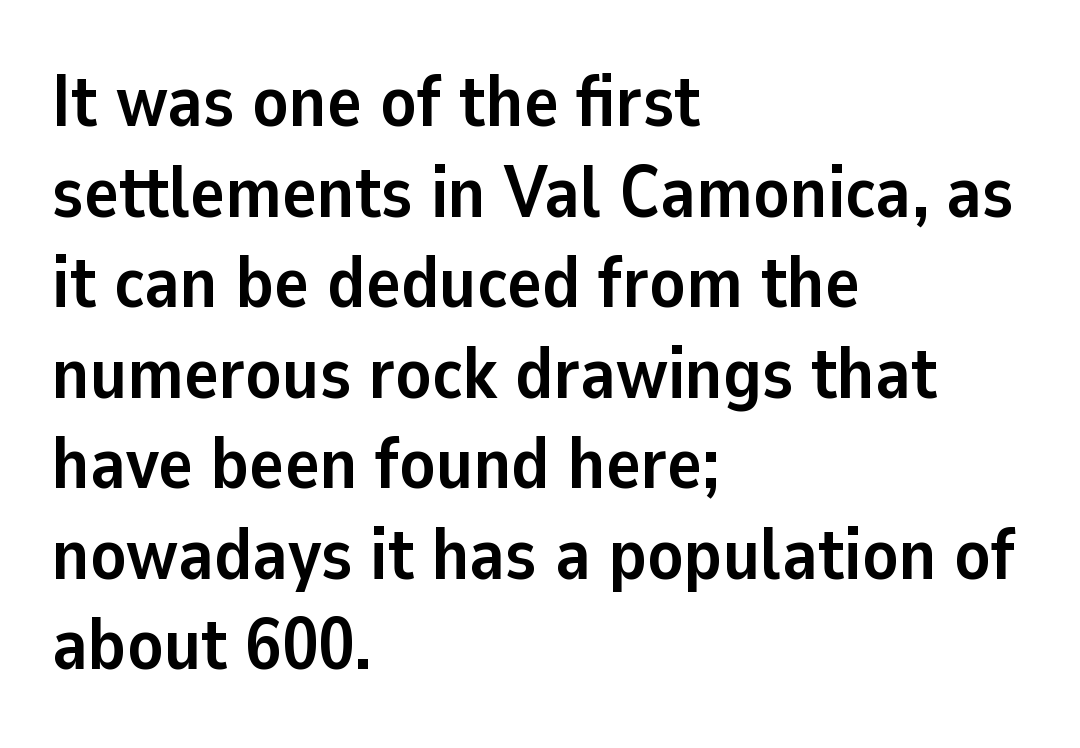
Q: Is the text bold? A: Yes.
Q: Is the text italic (slanted)? A: No, it is upright.
Q: Is the typeface a serif or a sans-serif typeface? A: Sans-serif.
Q: Is the text underlined? A: No.
Q: How is the paragraph aligned? A: Left-aligned.
Q: Is the spacing between letters normal or unusually wide? A: Normal.
Q: Width (condensed, normal, or wide)? A: Normal.
Q: Stroke contrast? A: Low.
Q: x-height? A: Medium.
Q: Monospaced? A: No.
